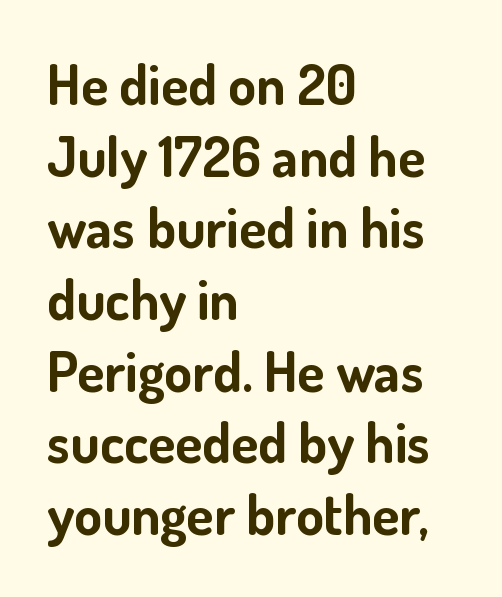
Vertical strokes here are truly vertical. Honestly, there is no underline to notice here at all. The line-height multiplier appears to be the usual default. Stroke thickness is high; the sample reads as a true bold.
